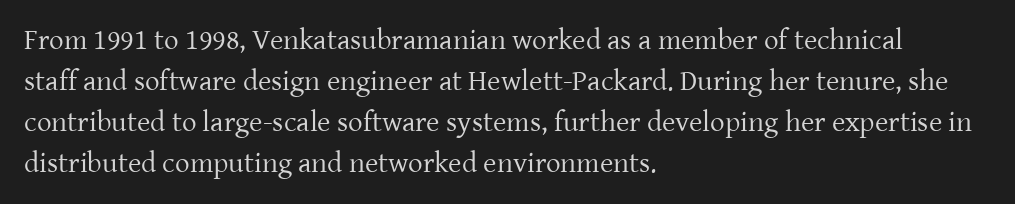
Descender tails drop into unmarked territory. Between one letter and the next there's only the usual sliver of space. Varying glyph widths throughout — classic text-font behaviour. The characters display serif detailing at their extremities. Interline gaps are of average width in this sample.
